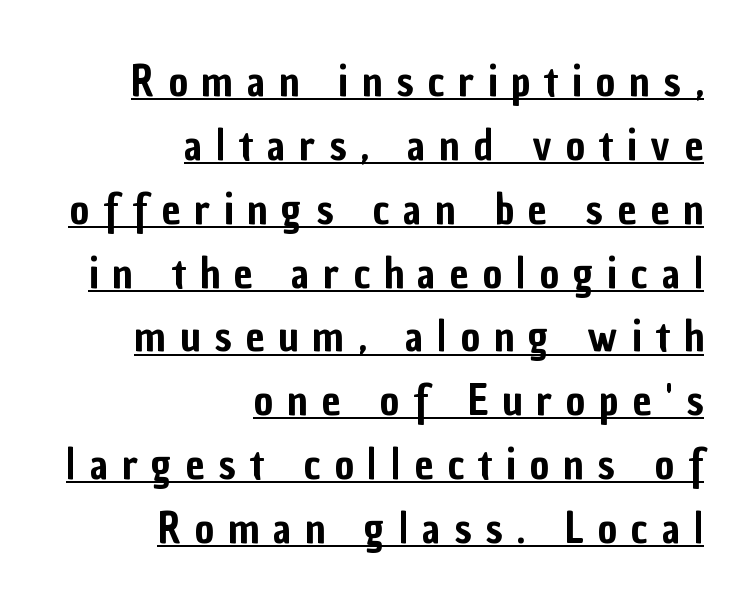
Q: Is the text italic (slanted)? A: No, it is upright.
Q: Is the typeface a serif or a sans-serif typeface? A: Sans-serif.
Q: Is the text underlined? A: Yes.
Q: How is the paragraph aligned? A: Right-aligned.
Q: Is the spacing between letters normal or unusually wide? A: Unusually wide.
Q: Is the spacing between lines tight, normal or loose? A: Normal.
Q: Width (condensed, normal, or wide)? A: Condensed.
Q: Stroke contrast? A: Low.
Q: x-height? A: Medium.
Q: Monospaced? A: No.
